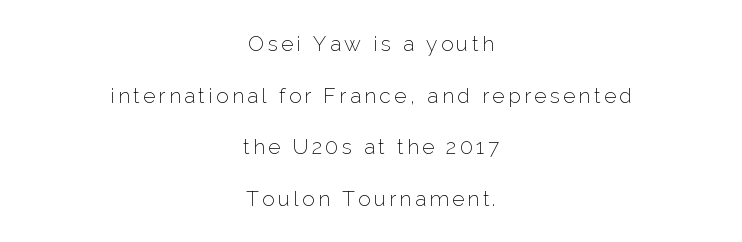
The image shows 21 px text type, upright; set centered, loose line spacing (2.46x), not underlined.
